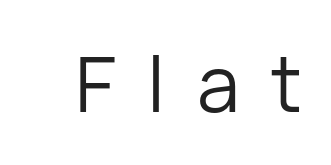
Any mark beneath the type? The region is blank. Observe the absence of serifs on each vertical stroke in this sample. Nope, not italic — everything's standing straight. Looks like regular typesetting: each glyph gets only the width it needs. Bold? No — there's no thickening of the strokes.
